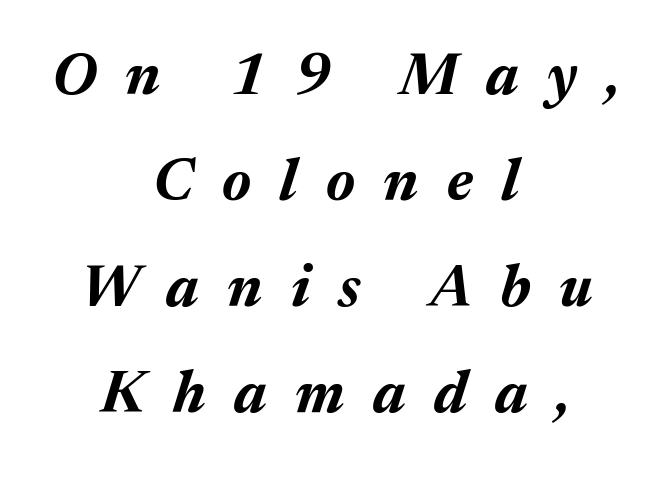
Spacing verdict: proportional, widths tailored to each character. The gaps between neighbouring characters are conspicuously large. There's an unmistakable incline to the writing here. This sample is center-justified, so both line endings float freely. Unmarked baselines from the first word to the last.
